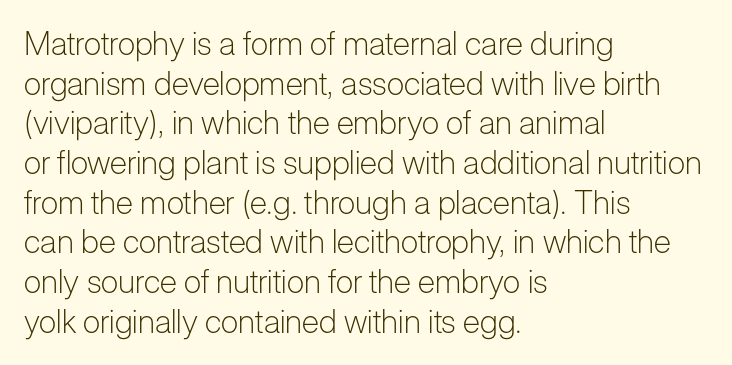
The image shows 32 px light sans-serif type, upright; set left-aligned, line spacing 1.24x, normal letter spacing, not underlined; low stroke contrast and a medium x-height.
